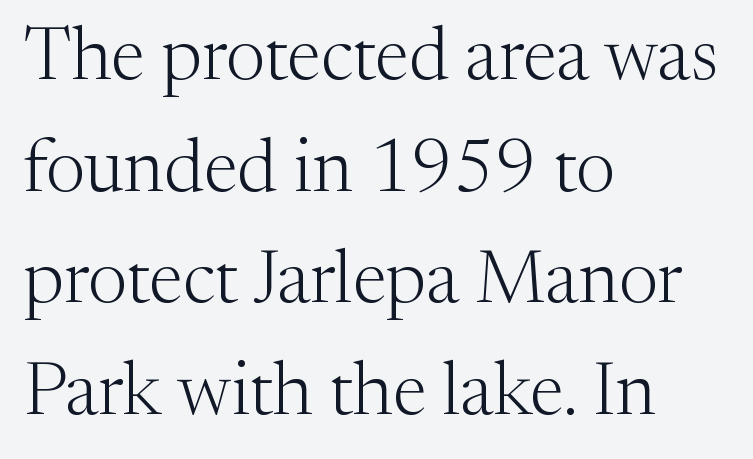
The space between consecutive lines is moderate. A light-to-regular cut is what we see here. Check under the words: just untouched page. Serif or sans? Serif — the stroke terminals have little feet. Caption: standard tracking, unaltered.
